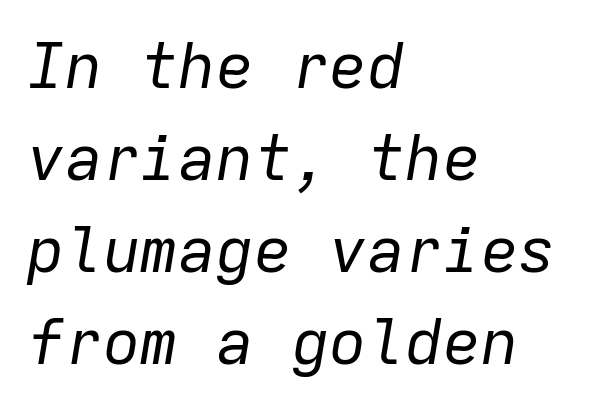
{"italic": "yes", "lean": "right", "slant_degrees": 9, "bold": "no", "weight": "regular", "width": "normal", "stroke_contrast": "low", "x_height": "medium", "monospaced": "yes", "underline": "no", "align": "left", "line_spacing": "normal", "line_spacing_ratio": 1.46, "letter_spacing": "normal", "letter_spacing_em": 0.0, "glyph_px": 63}
